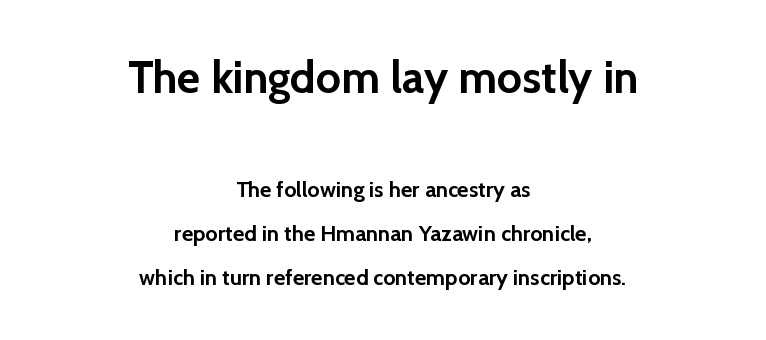
{"serif": "no", "italic": "no", "bold": "yes", "weight": "semibold", "width": "normal", "x_height": "medium", "monospaced": "no", "underline": "no", "align": "center", "line_spacing": "loose", "line_spacing_ratio": 2.0, "letter_spacing": "normal", "letter_spacing_em": 0.0, "larger_block": "first", "size_ratio": 2.05, "glyph_px": 45}
